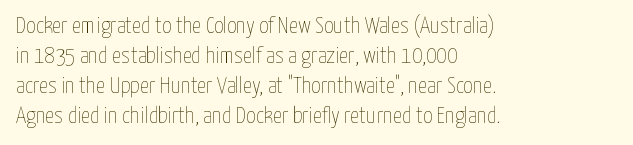
The image shows 23 px text type, upright; set left-aligned, normal line spacing (1.31x), normal letter spacing, not underlined.
